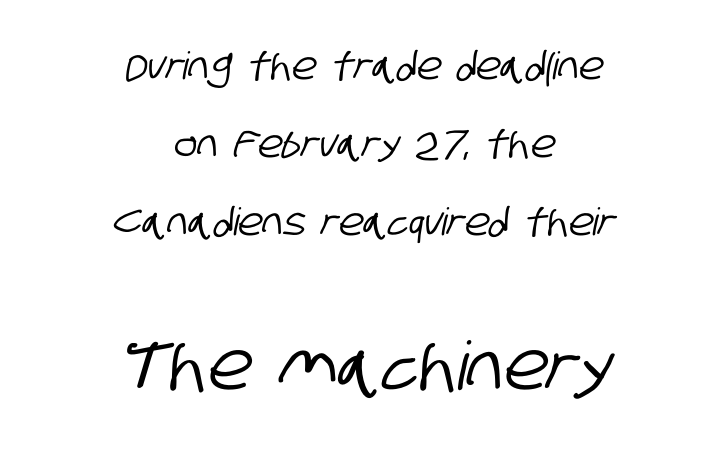
The passage shown is not underscored anywhere. Size contrast runs from small at the top to large at the bottom. Spacing between characters is what you'd get straight out of the box. Each letter keeps its own natural width here, so spacing adapts to shape. Honestly, the rows look like they've been pulled way apart.
